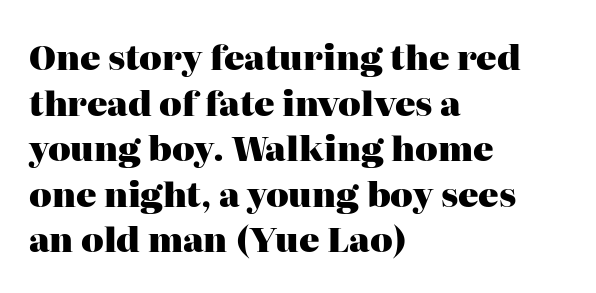
{"serif": "yes", "italic": "no", "bold": "yes", "weight": "heavy", "width": "normal", "stroke_contrast": "high", "x_height": "medium", "monospaced": "no", "underline": "no", "align": "left", "line_spacing": "normal", "line_spacing_ratio": 1.34, "letter_spacing": "normal", "letter_spacing_em": 0.0, "glyph_px": 34}
